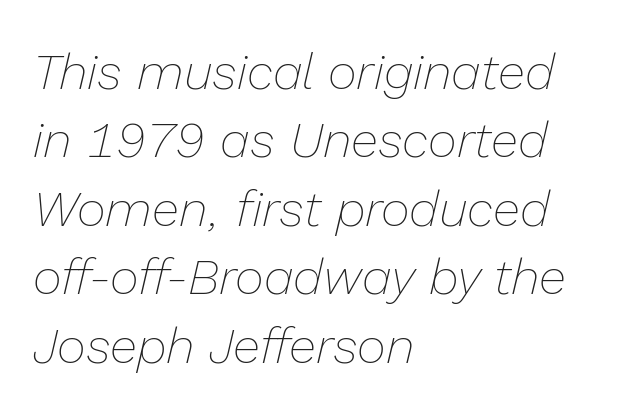
{"italic": "yes", "lean": "right", "slant_degrees": 13, "bold": "no", "weight": "thin", "width": "normal", "stroke_contrast": "low", "x_height": "medium", "monospaced": "no", "underline": "no", "align": "left", "line_spacing": "normal", "line_spacing_ratio": 1.37, "letter_spacing": "normal", "letter_spacing_em": 0.0, "glyph_px": 50}
